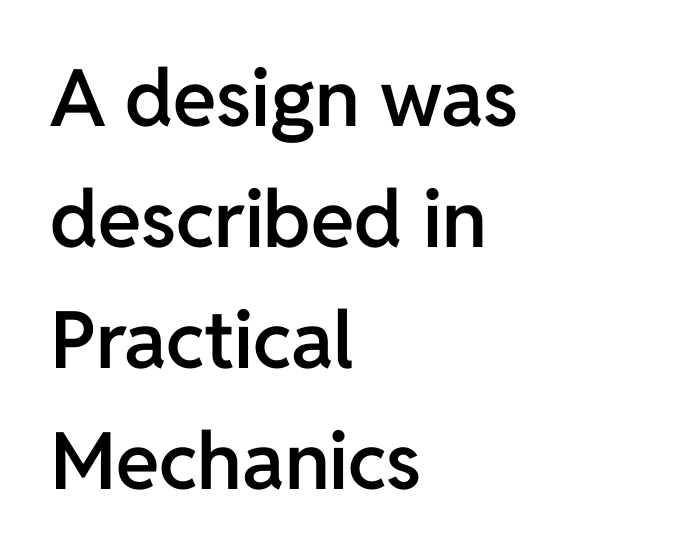
Q: Is the text bold? A: Semi-bold.
Q: Is the text italic (slanted)? A: No, it is upright.
Q: Is the typeface a serif or a sans-serif typeface? A: Sans-serif.
Q: Is the text underlined? A: No.
Q: How is the paragraph aligned? A: Left-aligned.
Q: Is the spacing between letters normal or unusually wide? A: Normal.
Q: Is the spacing between lines tight, normal or loose? A: Normal.
Q: Width (condensed, normal, or wide)? A: Normal.
Q: Stroke contrast? A: Low.
Q: x-height? A: Medium.
Q: Monospaced? A: No.
